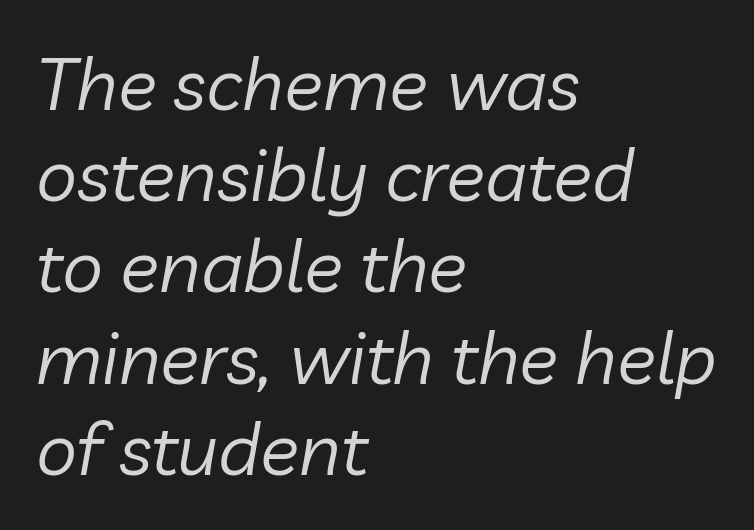
Weight: in the light-to-regular range. Is the block centered? No — it sits flush against the left margin. Is the letter spacing exaggerated? No — it looks like the ordinary default. A bare baseline throughout the passage.
